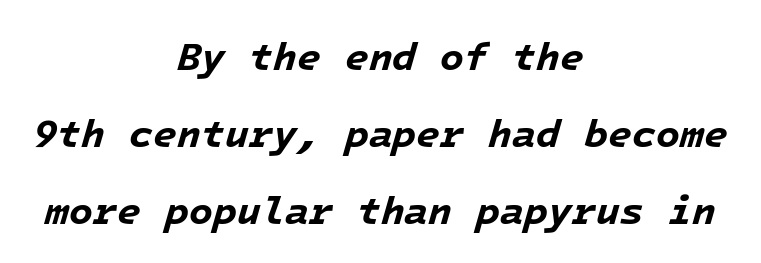
Q: Is the text bold? A: Yes.
Q: Is the text italic (slanted)? A: Yes, it leans right by about 16 degrees.
Q: Is the text underlined? A: No.
Q: How is the paragraph aligned? A: Centered.
Q: Is the spacing between letters normal or unusually wide? A: Normal.
Q: Is the spacing between lines tight, normal or loose? A: Loose.
Q: Width (condensed, normal, or wide)? A: Normal.
Q: Stroke contrast? A: Low.
Q: x-height? A: Medium.
Q: Monospaced? A: Yes.
